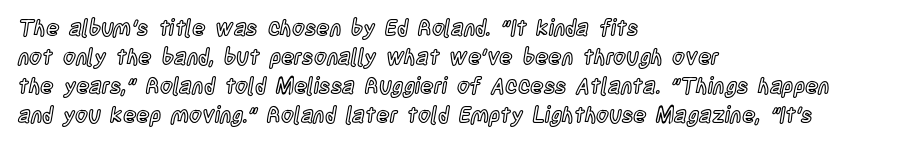
{"underline": "no", "align": "left", "line_spacing": "normal", "line_spacing_ratio": 1.32, "letter_spacing": "normal", "letter_spacing_em": 0.0, "glyph_px": 22}
